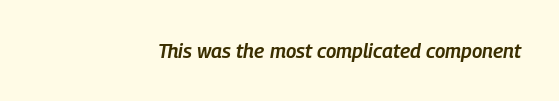
Q: Is the text bold? A: Semi-bold.
Q: Is the text italic (slanted)? A: Yes, it leans right by about 9 degrees.
Q: Is the text underlined? A: No.
Q: Is the spacing between letters normal or unusually wide? A: Normal.
